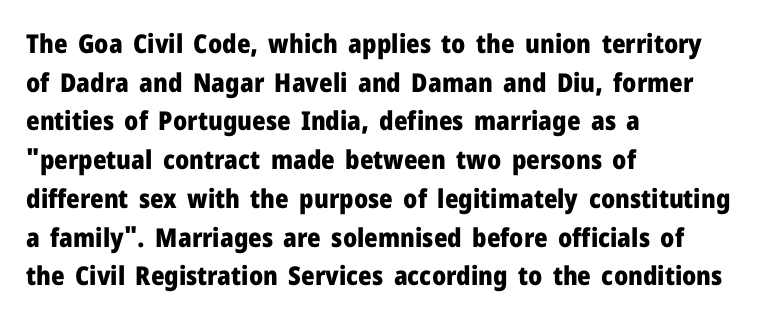
Q: Is the text bold? A: Yes.
Q: Is the text italic (slanted)? A: No, it is upright.
Q: Is the text underlined? A: No.
Q: How is the paragraph aligned? A: Left-aligned.
Q: Is the spacing between letters normal or unusually wide? A: Normal.
Q: Is the spacing between lines tight, normal or loose? A: Normal.
